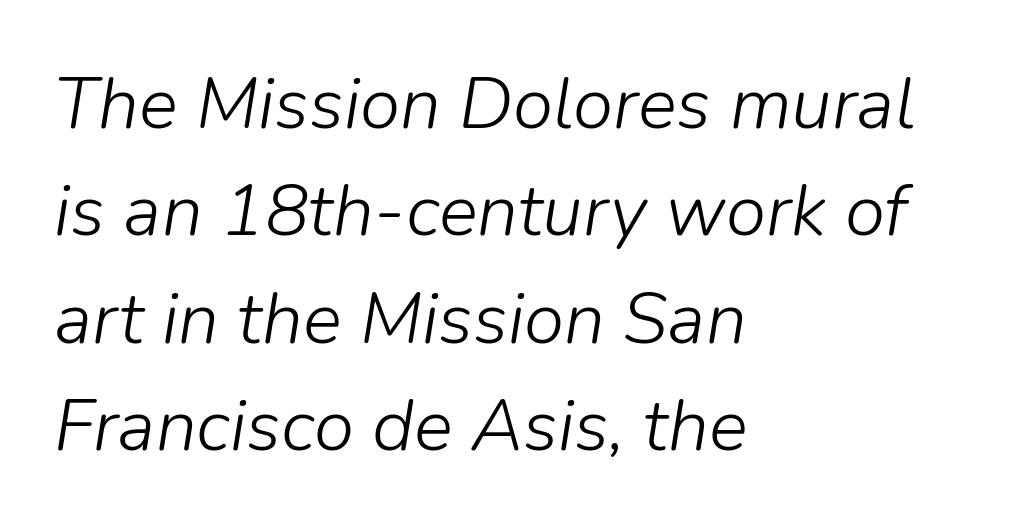
Q: Is the text bold? A: No.
Q: Is the text italic (slanted)? A: Yes, it leans right by about 9 degrees.
Q: Is the text underlined? A: No.
Q: How is the paragraph aligned? A: Left-aligned.
Q: Is the spacing between letters normal or unusually wide? A: Normal.
Q: Is the spacing between lines tight, normal or loose? A: Normal.
Q: Width (condensed, normal, or wide)? A: Normal.
Q: Stroke contrast? A: Low.
Q: x-height? A: Medium.
Q: Monospaced? A: No.
